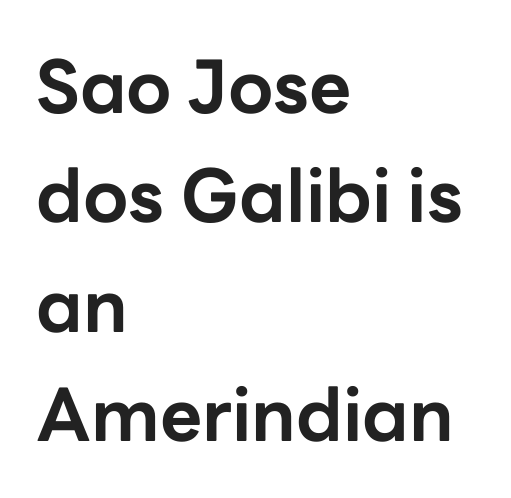
Q: Is the text bold? A: Yes.
Q: Is the text italic (slanted)? A: No, it is upright.
Q: Is the typeface a serif or a sans-serif typeface? A: Sans-serif.
Q: Is the text underlined? A: No.
Q: How is the paragraph aligned? A: Left-aligned.
Q: Is the spacing between letters normal or unusually wide? A: Normal.
Q: Is the spacing between lines tight, normal or loose? A: Normal.
Q: Width (condensed, normal, or wide)? A: Normal.
Q: Stroke contrast? A: Low.
Q: x-height? A: Medium.
Q: Monospaced? A: No.
